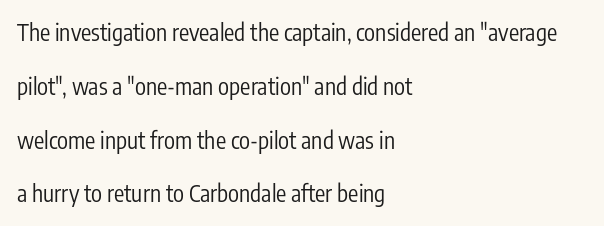
No chunkiness to these letters — they're not bold. The rendering uses a large line-height, opening up the rows. Between one letter and the next there's only the usual sliver of space. Words float on clear page, feet unadorned. A classic flush-left, rag-right setting is used for this passage.
